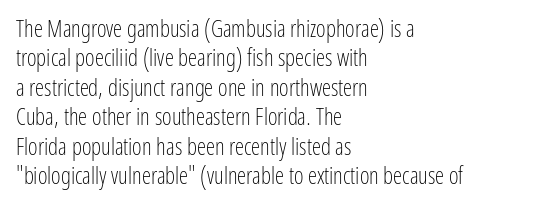
It's the straight-up-and-down kind of type. The face used here is rendered with its standard letterfit. The setting favours the left margin, as ordinary paragraphs usually do. This is not heavy type; no bold has been used. Interline gaps are of average width in this sample.
